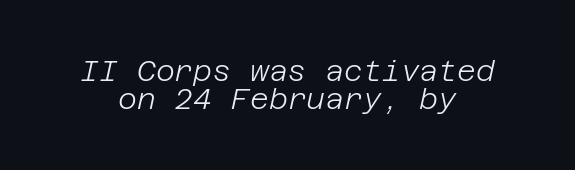
These glyphs show unthickened strokes, regular width or finer. Here the glyphs are tracked normally, forming tight word shapes. Vertical spacing — tight. Clear beneath every line of the passage. Slanted lettering throughout. A student would call this center alignment; a typographer would say set centered.
